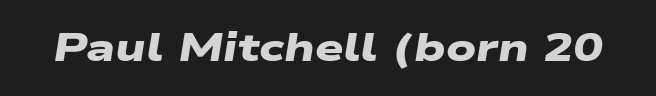
Q: Is the text bold? A: Yes.
Q: Is the typeface a serif or a sans-serif typeface? A: Sans-serif.
Q: Is the text underlined? A: No.
Q: Is the spacing between letters normal or unusually wide? A: Normal.
Q: Width (condensed, normal, or wide)? A: Wide.
Q: Stroke contrast? A: Low.
Q: x-height? A: Medium.
Q: Monospaced? A: No.
